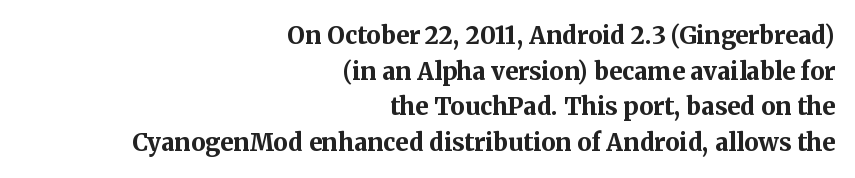
The image shows 24 px bold type, upright; set right-aligned, normal line spacing (1.48x), normal letter spacing, not underlined.
